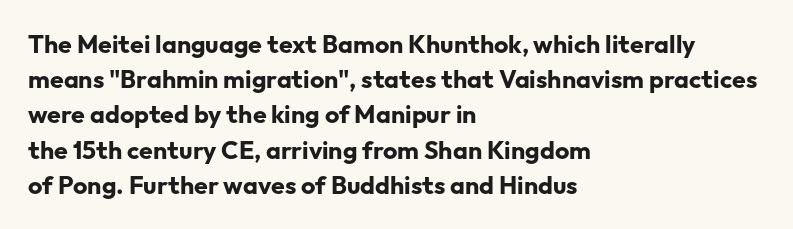
{"italic": "no", "bold": "yes", "underline": "no", "align": "left", "line_spacing": "normal", "line_spacing_ratio": 1.41, "letter_spacing": "normal", "letter_spacing_em": 0.0, "glyph_px": 25}
